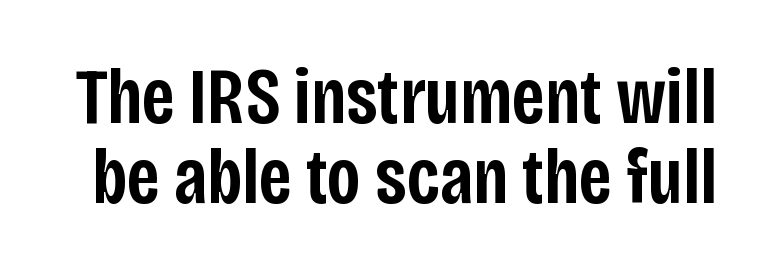
Summary of vertical rhythm: compact, with narrow interline spacing. Look at the bottom of the vertical strokes: they stop flat, with no serifs. The axis of the letterforms is exactly vertical. The type is set solid horizontally, with unmodified tracking. Heft: intermediate — a semibold.
